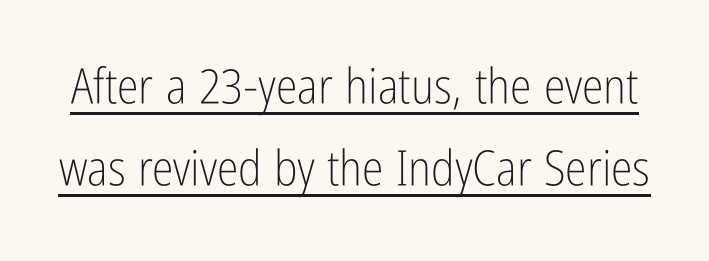
The image shows 49 px light, condensed sans-serif type, upright; set normal line spacing (1.68x), normal letter spacing, underlined; low stroke contrast and a medium x-height.
